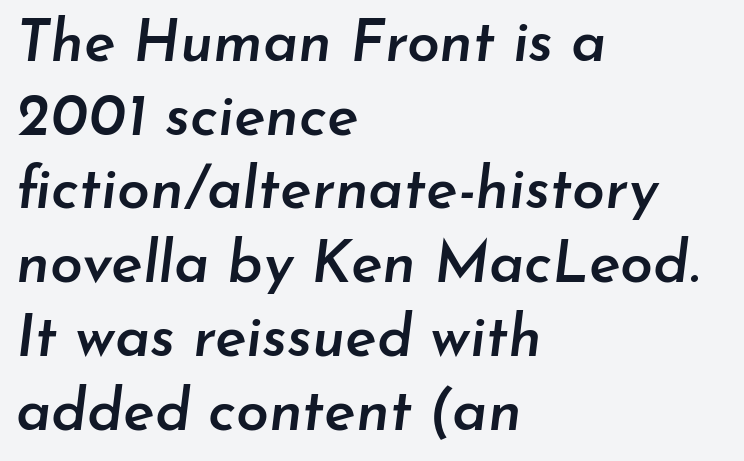
Compared with typical body copy, the letter spacing here is the same. Any mark beneath the type? The region is blank. A somewhat darkened texture: the type is semibold rather than bold. The rendering applies a slant to the glyphs.
